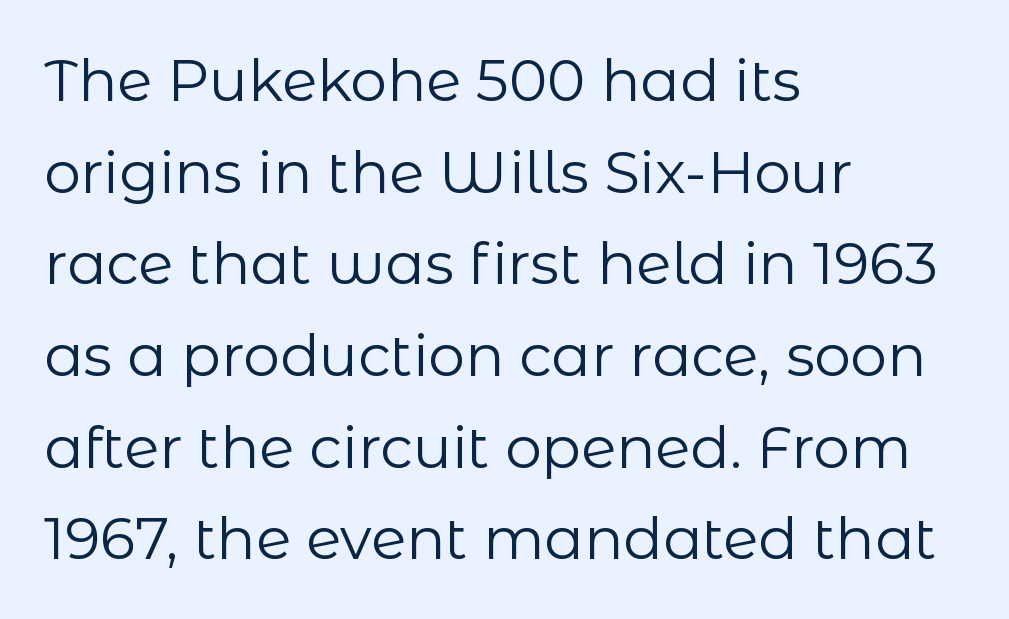
{"serif": "no", "italic": "no", "bold": "no", "weight": "regular", "width": "normal", "stroke_contrast": "low", "x_height": "medium", "monospaced": "no", "underline": "no", "align": "left", "line_spacing": "normal", "line_spacing_ratio": 1.58, "letter_spacing": "normal", "letter_spacing_em": 0.0, "glyph_px": 58}
